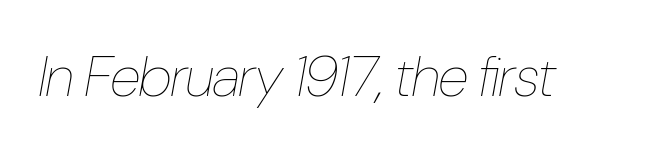
{"italic": "yes", "lean": "right", "slant_degrees": 10, "bold": "no", "weight": "thin", "width": "condensed", "stroke_contrast": "low", "x_height": "medium", "monospaced": "no", "underline": "no", "letter_spacing": "normal", "letter_spacing_em": 0.0, "glyph_px": 57}
